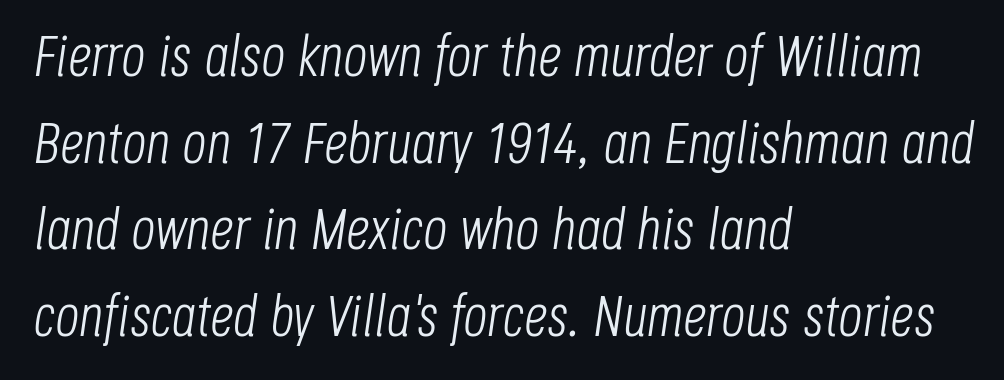
{"italic": "yes", "lean": "right", "slant_degrees": 8, "bold": "no", "weight": "light", "width": "condensed", "stroke_contrast": "low", "x_height": "large", "monospaced": "no", "underline": "no", "align": "left", "line_spacing": "normal", "line_spacing_ratio": 1.47, "letter_spacing": "normal", "letter_spacing_em": 0.0, "glyph_px": 59}
